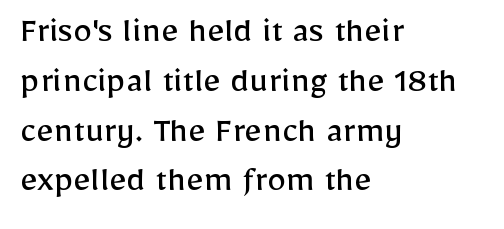
Q: Is the text bold? A: No.
Q: Is the text italic (slanted)? A: No, it is upright.
Q: Is the typeface a serif or a sans-serif typeface? A: Sans-serif.
Q: Is the text underlined? A: No.
Q: How is the paragraph aligned? A: Left-aligned.
Q: Is the spacing between letters normal or unusually wide? A: Normal.
Q: Is the spacing between lines tight, normal or loose? A: Normal.
Q: Width (condensed, normal, or wide)? A: Normal.
Q: Stroke contrast? A: Low.
Q: x-height? A: Medium.
Q: Monospaced? A: No.
